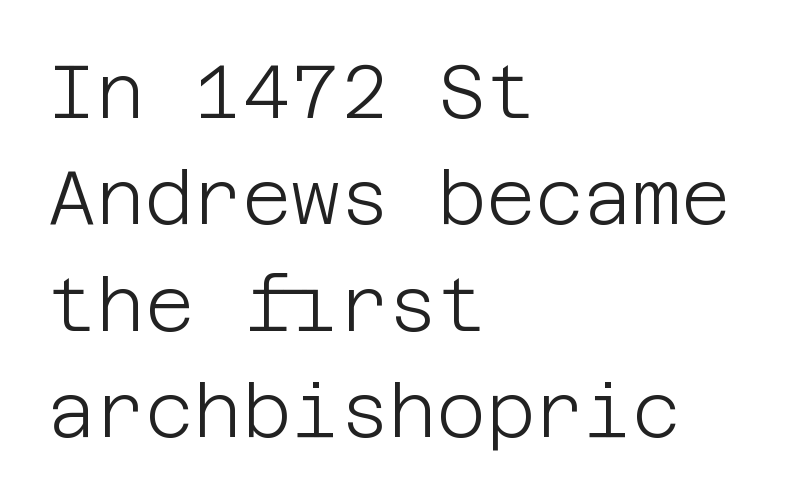
Q: Is the text bold? A: No.
Q: Is the text italic (slanted)? A: No, it is upright.
Q: Is the typeface a serif or a sans-serif typeface? A: Sans-serif.
Q: Is the text underlined? A: No.
Q: How is the paragraph aligned? A: Left-aligned.
Q: Is the spacing between letters normal or unusually wide? A: Normal.
Q: Is the spacing between lines tight, normal or loose? A: Normal.
Q: Width (condensed, normal, or wide)? A: Normal.
Q: Stroke contrast? A: Low.
Q: x-height? A: Large.
